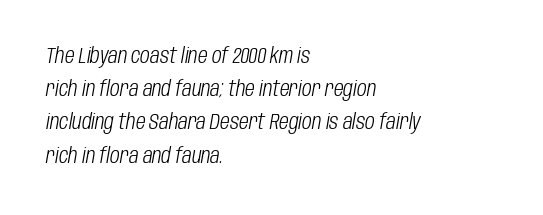
The typography opts for an oblique posture over an upright one. A light-to-regular cut is what we see here. A classic flush-left, rag-right setting is used for this passage. Glyph-to-glyph distance matches everyday printed text. The rows are spaced the way most documents space them. Letters rest on an invisible, unmarked baseline.
